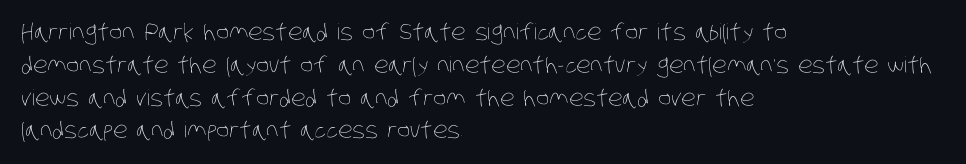
{"bold": "no", "underline": "no", "align": "left", "line_spacing": "normal", "line_spacing_ratio": 1.49, "letter_spacing": "normal", "letter_spacing_em": 0.0, "glyph_px": 22}
